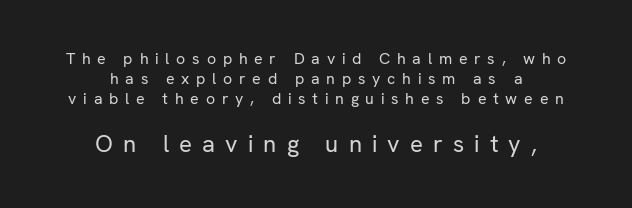
The image shows 24 px text type, upright; set centered, normal line spacing (1.26x), unusually wide letter spacing (+0.42 em), not underlined; the second (bottom) block is 1.5x larger.
